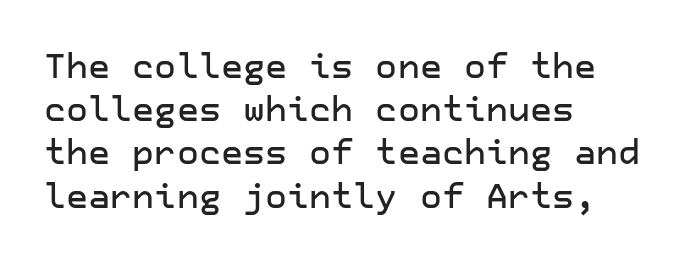
Q: Is the text italic (slanted)? A: No, it is upright.
Q: Is the typeface a serif or a sans-serif typeface? A: Sans-serif.
Q: Is the text underlined? A: No.
Q: How is the paragraph aligned? A: Left-aligned.
Q: Is the spacing between letters normal or unusually wide? A: Normal.
Q: Is the spacing between lines tight, normal or loose? A: Normal.
Q: Width (condensed, normal, or wide)? A: Normal.
Q: Stroke contrast? A: Low.
Q: x-height? A: Medium.
